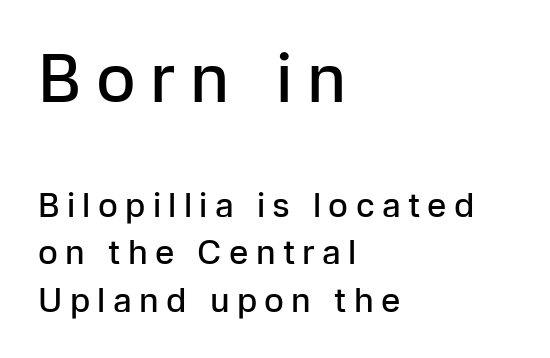
The image shows 66 px semibold sans-serif type, upright; set left-aligned, normal line spacing (1.43x), unusually wide letter spacing (+0.22 em), not underlined; the first (top) block is 2.0x larger; low stroke contrast and a medium x-height.
